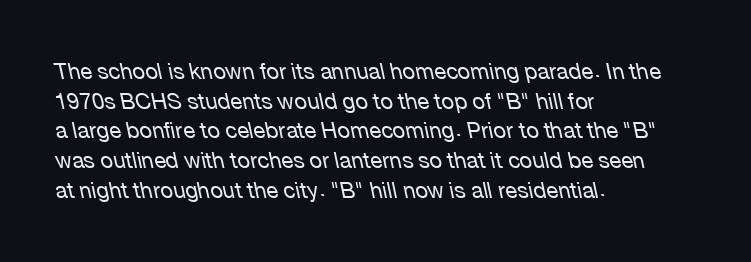
The image shows 22 px text type, italic (leaning left); set left-aligned, normal line spacing (1.35x), normal letter spacing, not underlined.
